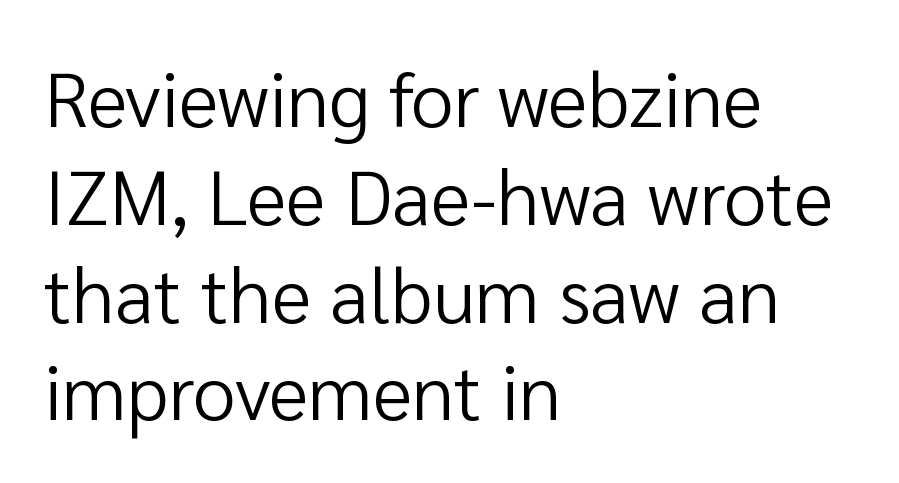
Q: Is the text bold? A: No.
Q: Is the text italic (slanted)? A: No, it is upright.
Q: Is the typeface a serif or a sans-serif typeface? A: Sans-serif.
Q: Is the text underlined? A: No.
Q: How is the paragraph aligned? A: Left-aligned.
Q: Is the spacing between letters normal or unusually wide? A: Normal.
Q: Is the spacing between lines tight, normal or loose? A: Normal.
Q: Width (condensed, normal, or wide)? A: Normal.
Q: Stroke contrast? A: Low.
Q: x-height? A: Medium.
Q: Monospaced? A: No.
